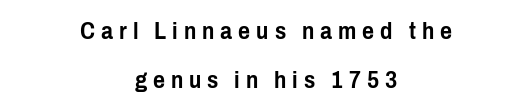
Q: Is the text italic (slanted)? A: No, it is upright.
Q: Is the text underlined? A: No.
Q: How is the paragraph aligned? A: Centered.
Q: Is the spacing between letters normal or unusually wide? A: Unusually wide.
Q: Is the spacing between lines tight, normal or loose? A: Loose.
